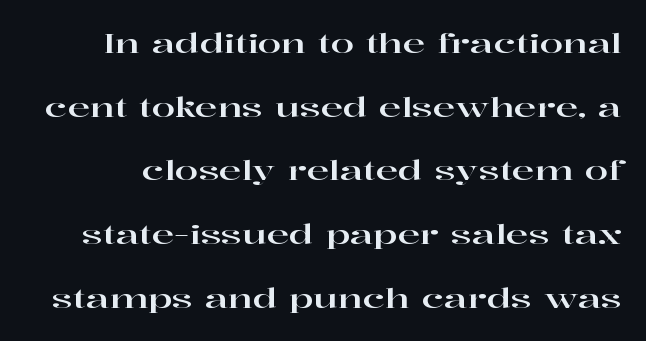
{"italic": "no", "underline": "no", "line_spacing": "loose", "line_spacing_ratio": 2.36, "letter_spacing": "normal", "letter_spacing_em": 0.0, "glyph_px": 27}
